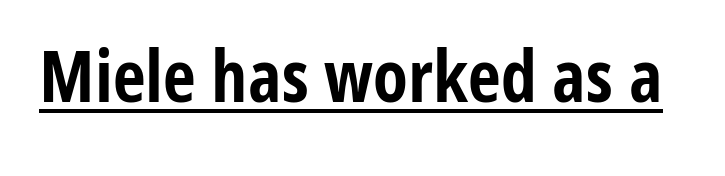
{"serif": "no", "italic": "no", "bold": "yes", "weight": "bold", "width": "condensed", "stroke_contrast": "low", "x_height": "medium", "monospaced": "no", "underline": "yes", "letter_spacing": "normal", "letter_spacing_em": 0.0, "glyph_px": 72}
